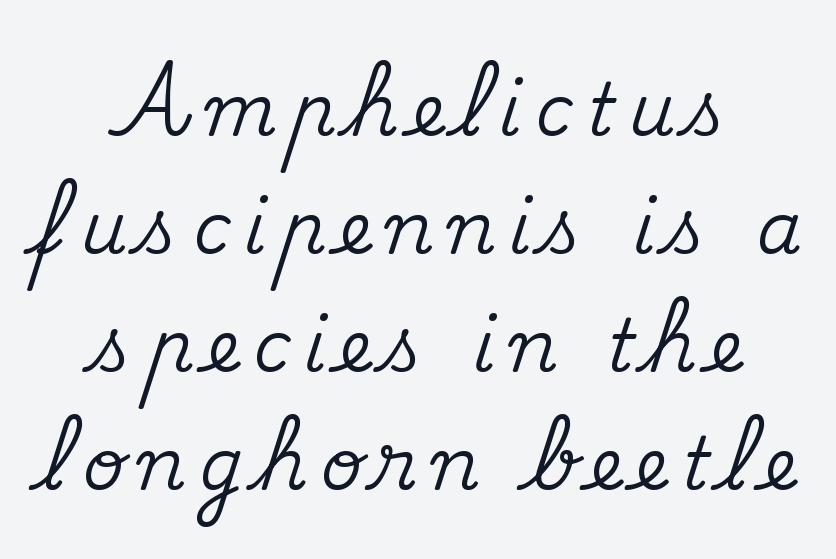
{"serif": "yes", "width": "normal", "stroke_contrast": "medium", "x_height": "small", "monospaced": "no", "underline": "no", "align": "center", "line_spacing": "normal", "line_spacing_ratio": 1.64, "glyph_px": 72}
